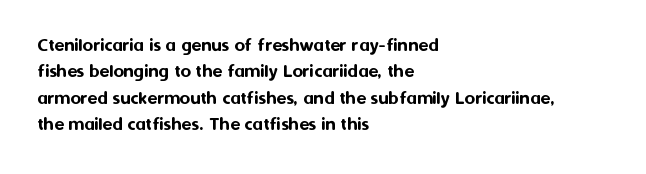
Default kerning and tracking; the words read as compact shapes. Evenly set lines give the paragraph a standard silhouette. In CSS terms this would be text-align: left. A bare baseline throughout the passage. Every character sits straight up, as roman type does.
